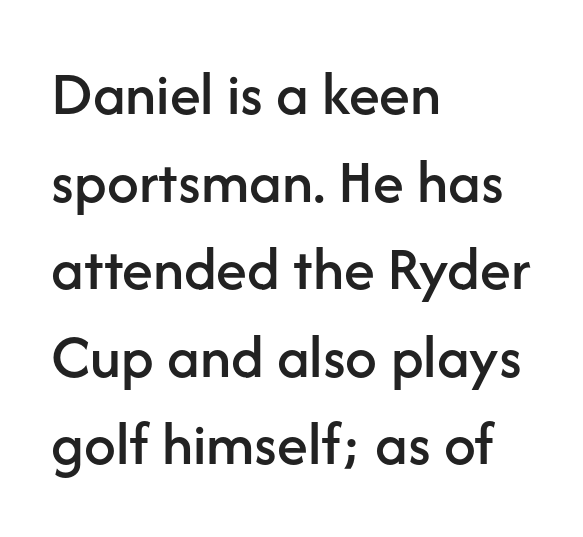
Q: Is the text italic (slanted)? A: No, it is upright.
Q: Is the typeface a serif or a sans-serif typeface? A: Sans-serif.
Q: Is the text underlined? A: No.
Q: How is the paragraph aligned? A: Left-aligned.
Q: Is the spacing between letters normal or unusually wide? A: Normal.
Q: Is the spacing between lines tight, normal or loose? A: Normal.
Q: Width (condensed, normal, or wide)? A: Normal.
Q: Stroke contrast? A: Low.
Q: x-height? A: Medium.
Q: Monospaced? A: No.
